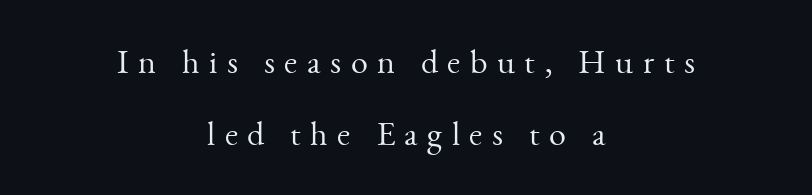
{"serif": "yes", "italic": "no", "bold": "no", "weight": "light", "width": "normal", "stroke_contrast": "medium", "x_height": "small", "monospaced": "no", "underline": "no", "align": "center", "line_spacing": "loose", "line_spacing_ratio": 2.12, "letter_spacing": "wide", "letter_spacing_em": 0.28, "glyph_px": 34}
